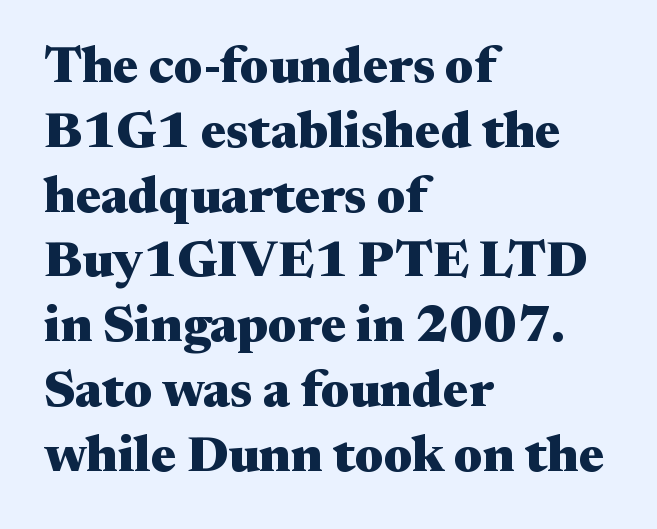
The image shows 51 px heavy, wide serif type, upright; set left-aligned, normal line spacing (1.27x), normal letter spacing, not underlined; medium stroke contrast and a medium x-height.
